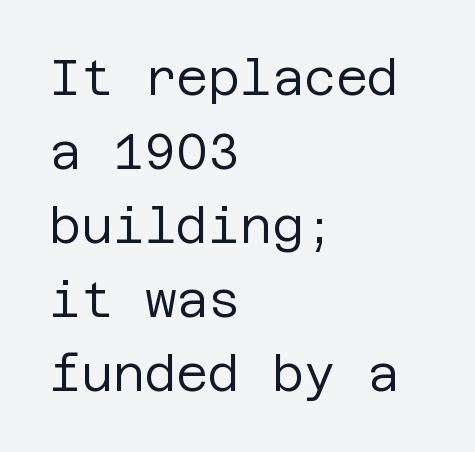
The image shows 49 px regular-weight sans-serif type, upright; set left-aligned, normal line spacing (1.51x), normal letter spacing, not underlined; low stroke contrast and a large x-height.
